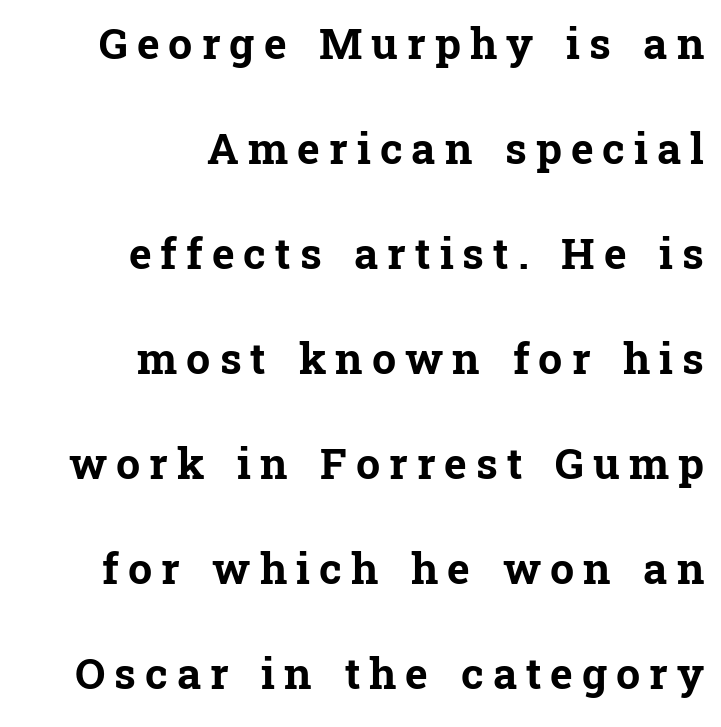
{"serif": "yes", "italic": "no", "bold": "yes", "weight": "bold", "width": "normal", "stroke_contrast": "low", "x_height": "medium", "monospaced": "no", "underline": "no", "align": "right", "line_spacing": "loose", "line_spacing_ratio": 2.44, "letter_spacing": "wide", "letter_spacing_em": 0.21, "glyph_px": 43}
